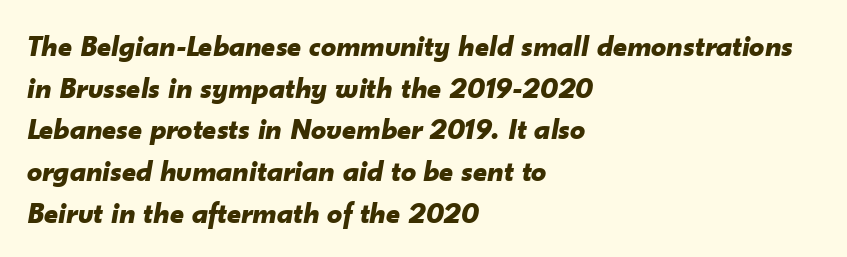
Q: Is the text bold? A: Yes.
Q: Is the text italic (slanted)? A: Yes, it leans right by about 10 degrees.
Q: Is the text underlined? A: No.
Q: How is the paragraph aligned? A: Left-aligned.
Q: Is the spacing between letters normal or unusually wide? A: Normal.
Q: Is the spacing between lines tight, normal or loose? A: Normal.
Q: Width (condensed, normal, or wide)? A: Normal.
Q: Stroke contrast? A: Low.
Q: x-height? A: Small.
Q: Monospaced? A: No.
